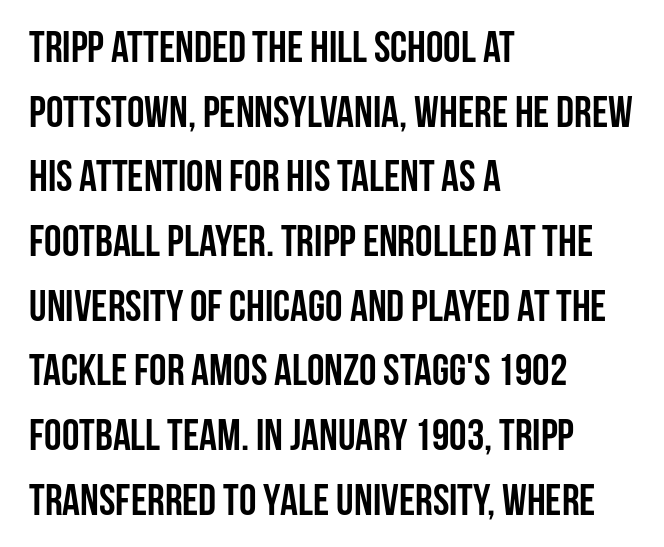
{"serif": "no", "italic": "no", "bold": "yes", "weight": "semibold", "width": "condensed", "stroke_contrast": "low", "x_height": "large", "monospaced": "no", "underline": "no", "align": "left", "line_spacing": "normal", "line_spacing_ratio": 1.47, "letter_spacing": "normal", "letter_spacing_em": 0.0, "glyph_px": 44}
